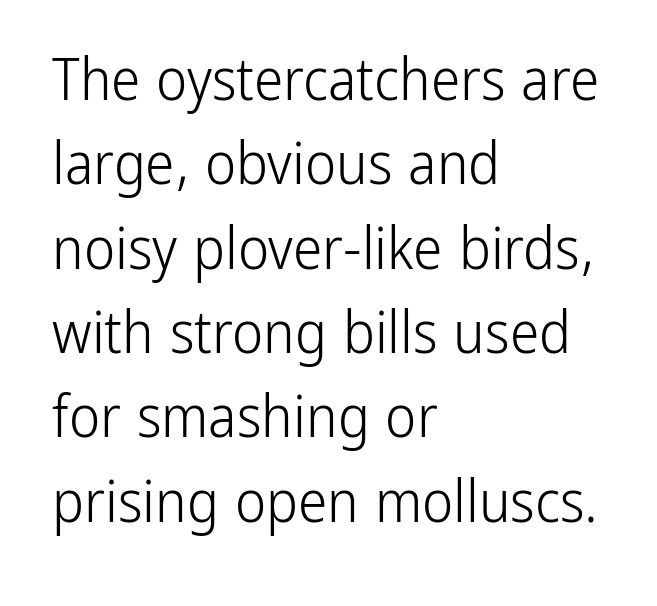
Q: Is the text bold? A: No.
Q: Is the text italic (slanted)? A: No, it is upright.
Q: Is the typeface a serif or a sans-serif typeface? A: Sans-serif.
Q: Is the text underlined? A: No.
Q: How is the paragraph aligned? A: Left-aligned.
Q: Is the spacing between letters normal or unusually wide? A: Normal.
Q: Is the spacing between lines tight, normal or loose? A: Normal.
Q: Width (condensed, normal, or wide)? A: Condensed.
Q: Stroke contrast? A: Low.
Q: x-height? A: Medium.
Q: Monospaced? A: No.
